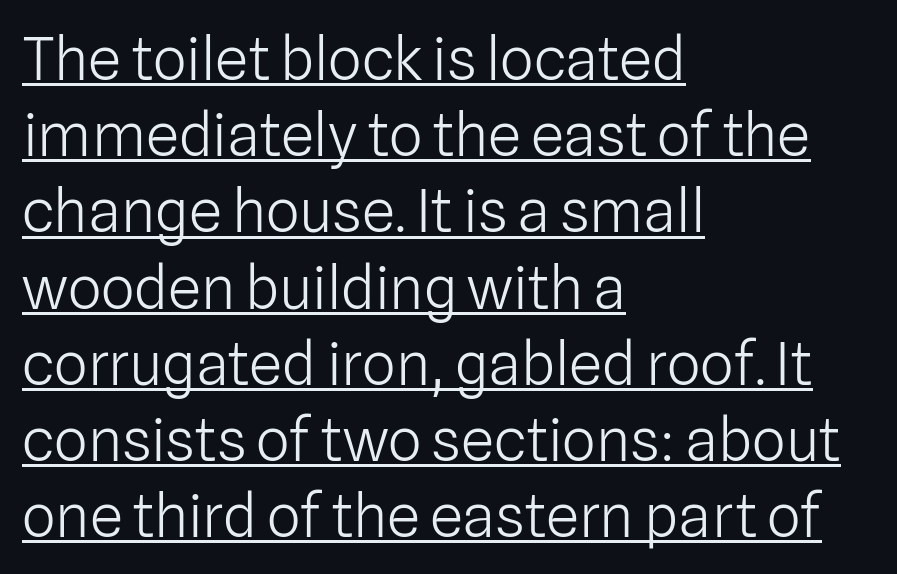
This sample has the flowing, uneven cadence of proportional lettering. This is roman type, the default non-slanted kind. Line spacing here is normal. Typeset ragged right — the left edge is the straight one.
